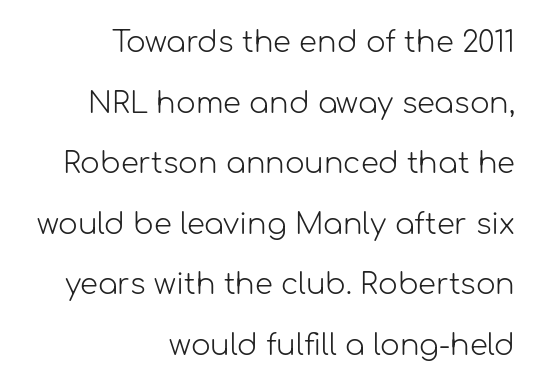
The image shows 29 px light sans-serif type, upright; set right-aligned, loose line spacing (2.09x), normal letter spacing, not underlined; low stroke contrast and a medium x-height.
